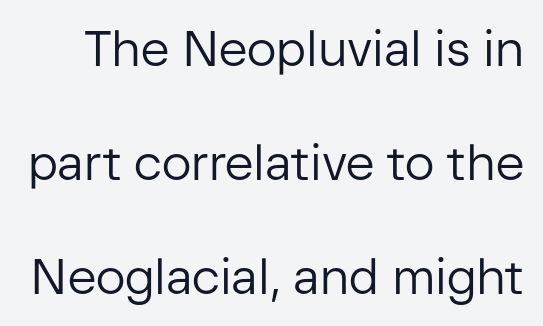
The lines are spread far apart with generous leading. Character widths vary here, with narrow letters taking less room than wide ones. The designer went with a sans here, leaving each stem footless. Does extra space separate the letters? No, they use regular spacing.
